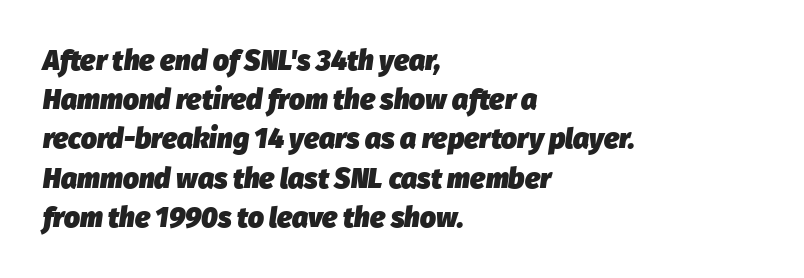
{"italic": "yes", "lean": "right", "slant_degrees": 8, "bold": "yes", "weight": "heavy", "width": "normal", "stroke_contrast": "low", "x_height": "medium", "monospaced": "no", "underline": "no", "align": "left", "line_spacing": "normal", "line_spacing_ratio": 1.4, "letter_spacing": "normal", "letter_spacing_em": 0.0, "glyph_px": 28}
